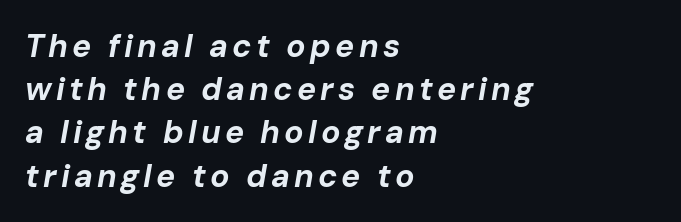
Caption: multi-line text, flush left, ragged right. Lines of text with bare space underneath. Emphasis by weight is at full strength: bold. A typesetter would call this proportional, since set widths differ per character. Successive baselines arrive at the customary interval. The glyphs look as if they've been sheared to an angle.
